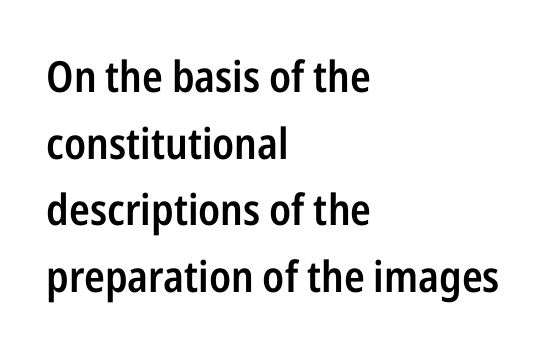
Nothing sits at the stroke ends, so this counts as sans-serif. This is roman type, the default non-slanted kind. The lines in this sample share a left origin and differ only in where they stop. This rendering leaves character spacing at its baseline value. A semibold gives these letters moderate extra thickness, short of bold.
